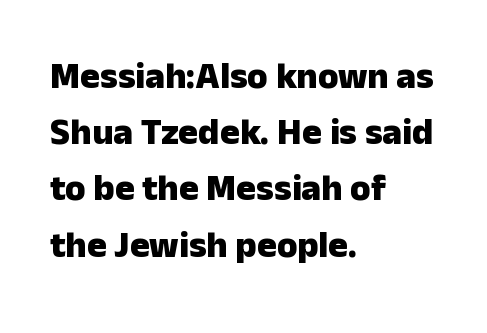
Q: Is the text bold? A: Yes.
Q: Is the text italic (slanted)? A: No, it is upright.
Q: Is the typeface a serif or a sans-serif typeface? A: Sans-serif.
Q: Is the text underlined? A: No.
Q: How is the paragraph aligned? A: Left-aligned.
Q: Is the spacing between letters normal or unusually wide? A: Normal.
Q: Is the spacing between lines tight, normal or loose? A: Normal.
Q: Width (condensed, normal, or wide)? A: Normal.
Q: Stroke contrast? A: Low.
Q: x-height? A: Medium.
Q: Monospaced? A: No.
